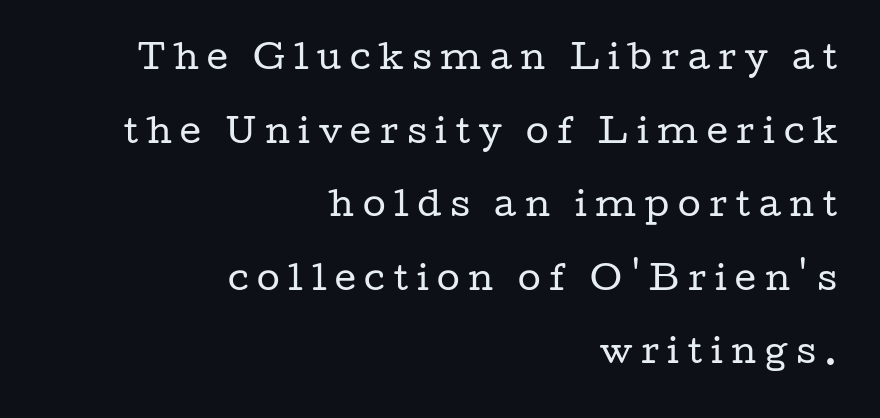
In terms of posture, this sample is upright. Note the varied advance widths — an 'i' is clearly narrower than an 'm'. Right-aligned paragraph, ragged on the left. Nothing heavy about these letters — not bold at all. Short note: letters widely spaced. Unlike a clean sans, this face finishes its strokes with serifs.
